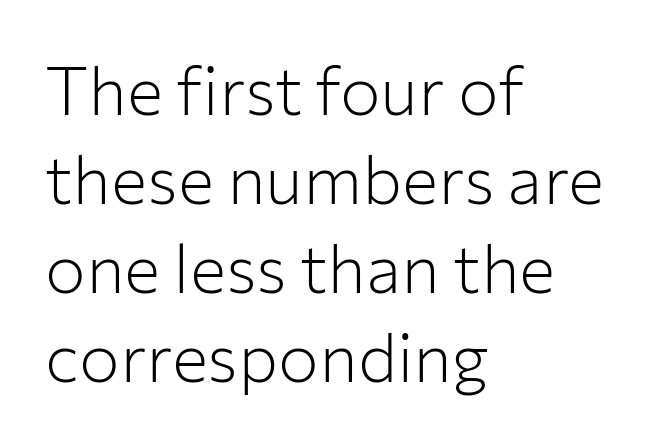
Q: Is the text bold? A: No.
Q: Is the text italic (slanted)? A: No, it is upright.
Q: Is the typeface a serif or a sans-serif typeface? A: Sans-serif.
Q: Is the text underlined? A: No.
Q: How is the paragraph aligned? A: Left-aligned.
Q: Is the spacing between letters normal or unusually wide? A: Normal.
Q: Is the spacing between lines tight, normal or loose? A: Normal.
Q: Width (condensed, normal, or wide)? A: Normal.
Q: Stroke contrast? A: Low.
Q: x-height? A: Medium.
Q: Monospaced? A: No.
